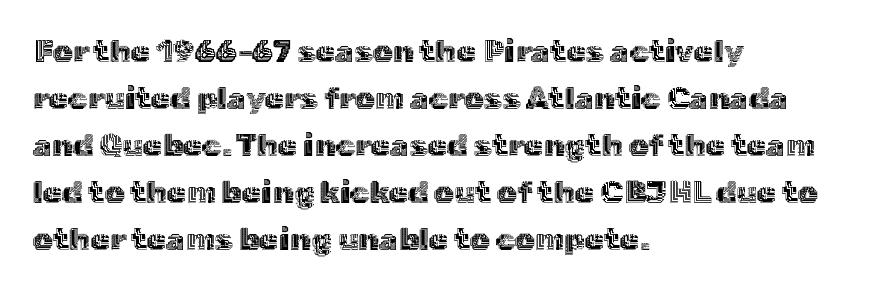
Q: Is the text italic (slanted)? A: No, it is upright.
Q: Is the text underlined? A: No.
Q: How is the paragraph aligned? A: Left-aligned.
Q: Is the spacing between letters normal or unusually wide? A: Normal.
Q: Is the spacing between lines tight, normal or loose? A: Normal.
Q: Width (condensed, normal, or wide)? A: Normal.
Q: x-height? A: Medium.
Q: Monospaced? A: No.
